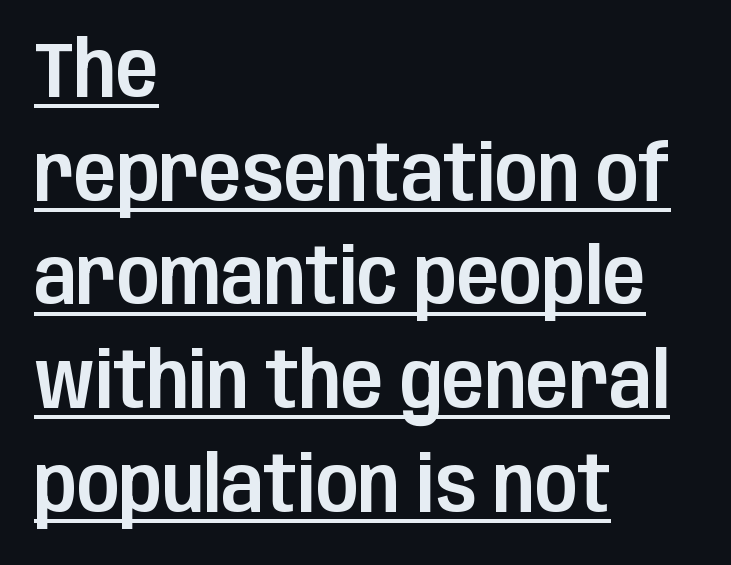
Each letter's strokes conclude bluntly, with no projecting serifs. The paragraph shown leans on its left margin. The rendering uses natural spacing where letterforms have individual widths. These lines sit exactly where default settings would place them. Unlike italic type, these characters show no tilt at all. Honestly, the letter spacing is just normal — you wouldn't notice it.
